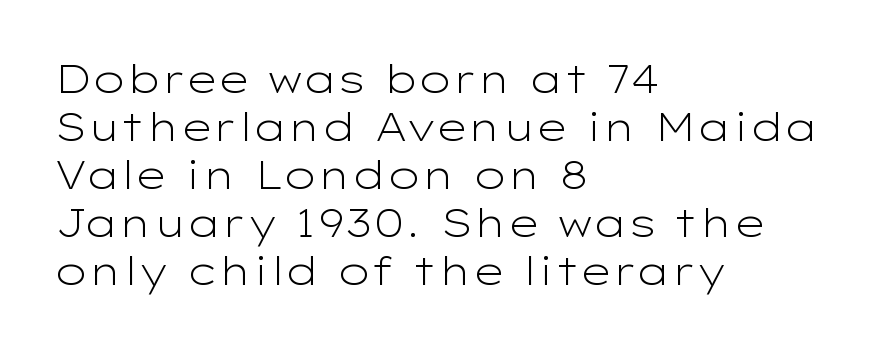
{"serif": "no", "italic": "no", "bold": "no", "weight": "light", "width": "wide", "stroke_contrast": "low", "x_height": "medium", "monospaced": "no", "underline": "no", "align": "left", "line_spacing_ratio": 1.23, "letter_spacing": "normal", "letter_spacing_em": 0.0, "glyph_px": 39}
